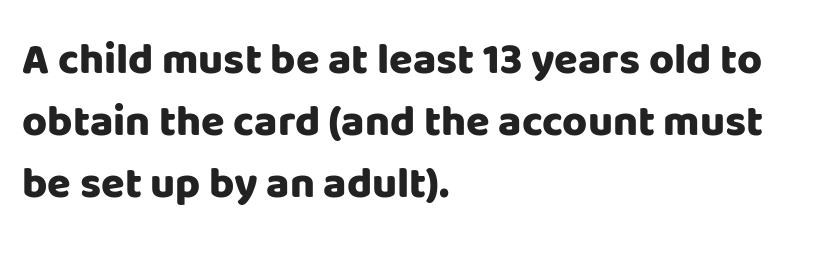
Q: Is the text bold? A: Yes.
Q: Is the text italic (slanted)? A: No, it is upright.
Q: Is the typeface a serif or a sans-serif typeface? A: Sans-serif.
Q: Is the text underlined? A: No.
Q: How is the paragraph aligned? A: Left-aligned.
Q: Is the spacing between letters normal or unusually wide? A: Normal.
Q: Is the spacing between lines tight, normal or loose? A: Normal.
Q: Width (condensed, normal, or wide)? A: Normal.
Q: Stroke contrast? A: Low.
Q: x-height? A: Large.
Q: Monospaced? A: No.
